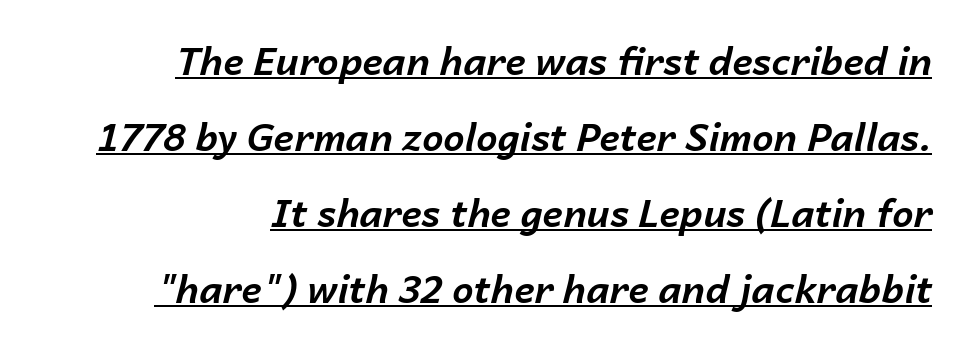
{"italic": "yes", "lean": "right", "slant_degrees": 14, "bold": "yes", "weight": "bold", "width": "normal", "stroke_contrast": "low", "x_height": "medium", "monospaced": "no", "underline": "yes", "align": "right", "line_spacing": "loose", "line_spacing_ratio": 2.0, "letter_spacing": "normal", "letter_spacing_em": 0.0, "glyph_px": 38}
